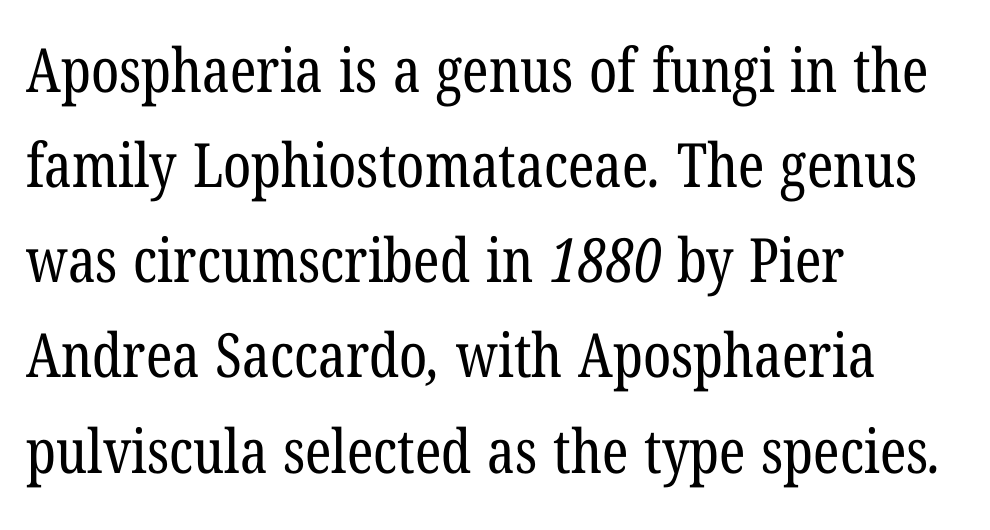
{"serif": "yes", "bold": "no", "weight": "regular", "width": "condensed", "stroke_contrast": "low", "x_height": "medium", "monospaced": "no", "underline": "no", "align": "left", "line_spacing": "normal", "line_spacing_ratio": 1.56, "letter_spacing": "normal", "letter_spacing_em": 0.0, "glyph_px": 61}
